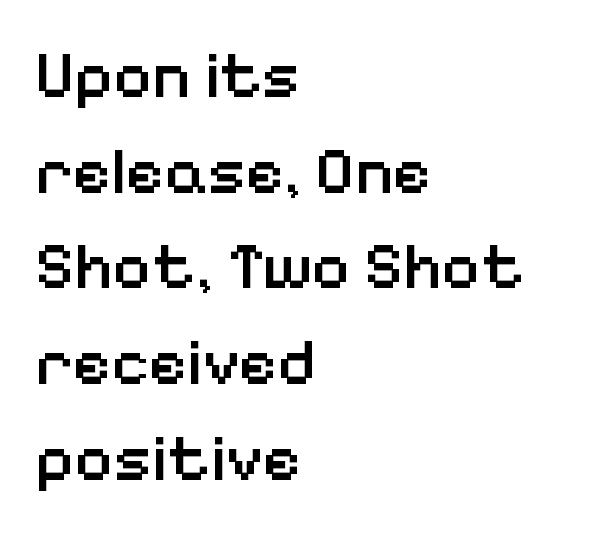
In terms of posture, this sample is upright. Line starts are locked; line ends wander. This rendering features lettering with no underline. The lines sit at an ordinary, default distance from one another. As a designer I'd log this as weight 600, semibold. Think of a printed novel: that variable character pitch is what you see here.
